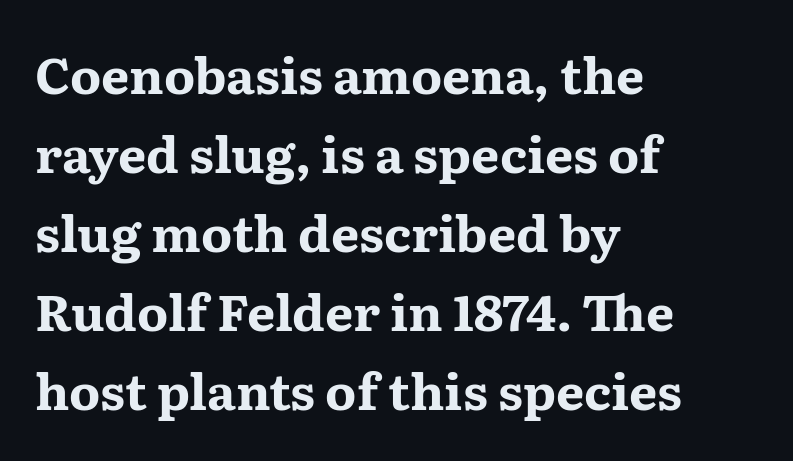
The typeface chosen for these lines features serifs. Underline: absent. The rows are spaced the way most documents space them. Emphasis by weight is at full strength: bold.
